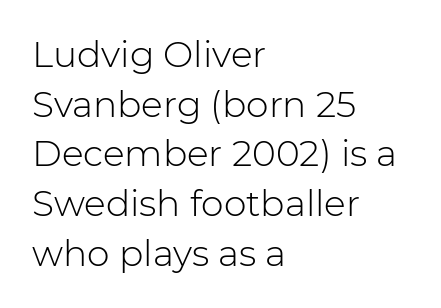
The image shows 36 px light sans-serif type, upright; set left-aligned, normal line spacing (1.38x), normal letter spacing, not underlined; low stroke contrast and a medium x-height.
